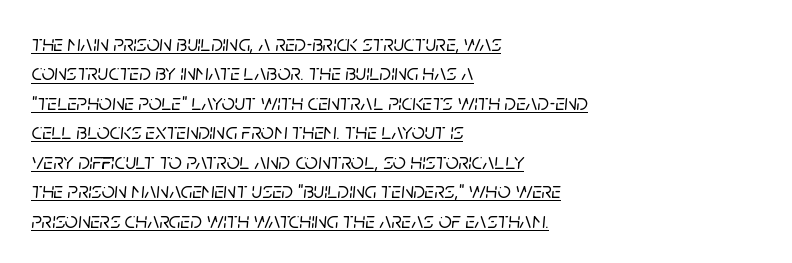
Students, observe: this is what conventionally led text looks like. One-word summary of the alignment: left. Underline: present. The text carries the slant typical of an italic or oblique font. Observe the ordinary spacing: letters are neighbours, not strangers.
